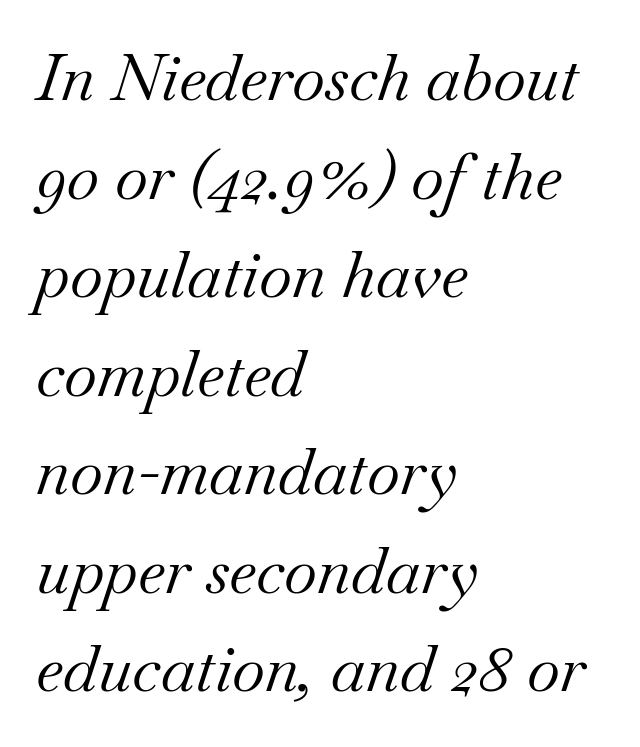
{"serif": "yes", "italic": "yes", "lean": "right", "slant_degrees": 18, "bold": "no", "weight": "regular", "width": "normal", "stroke_contrast": "medium", "x_height": "small", "monospaced": "no", "underline": "no", "align": "left", "line_spacing": "normal", "line_spacing_ratio": 1.54, "letter_spacing": "normal", "letter_spacing_em": 0.0, "glyph_px": 64}
